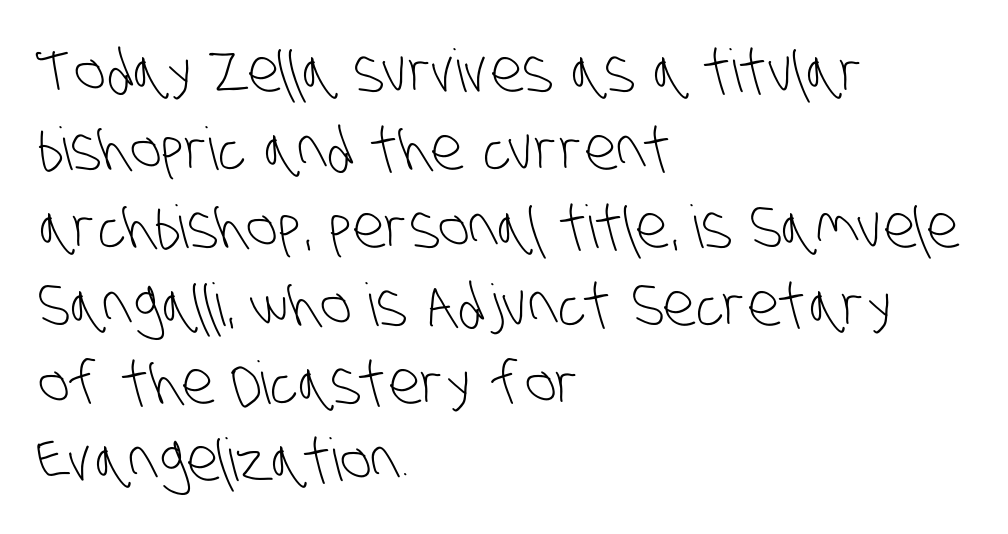
The image shows 59 px light, condensed sans-serif type; set left-aligned, normal line spacing (1.32x), normal letter spacing, not underlined; low stroke contrast and a large x-height.
